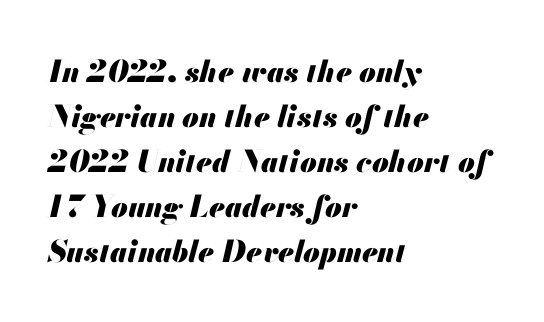
{"italic": "yes", "lean": "right", "slant_degrees": 13, "bold": "yes", "weight": "heavy", "width": "normal", "stroke_contrast": "medium", "x_height": "small", "monospaced": "no", "underline": "no", "align": "left", "line_spacing": "normal", "line_spacing_ratio": 1.5, "letter_spacing": "normal", "letter_spacing_em": 0.0, "glyph_px": 30}
